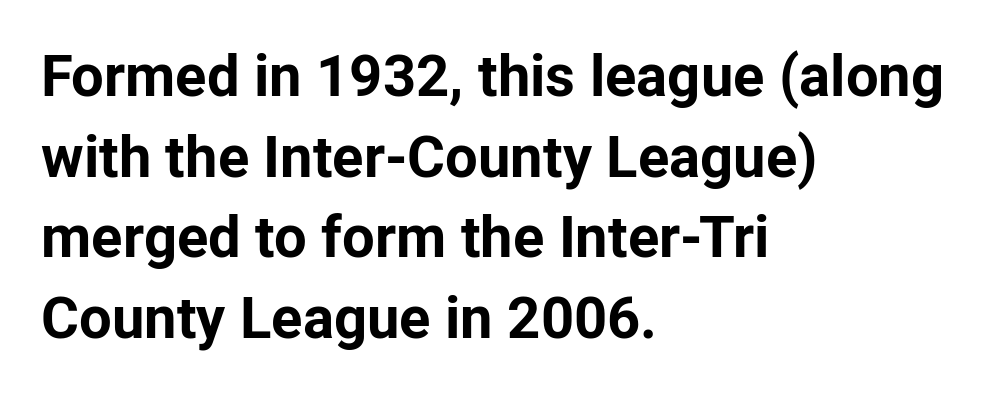
The image shows 58 px bold sans-serif type, upright; set left-aligned, normal line spacing (1.39x), normal letter spacing, not underlined; low stroke contrast and a medium x-height.
